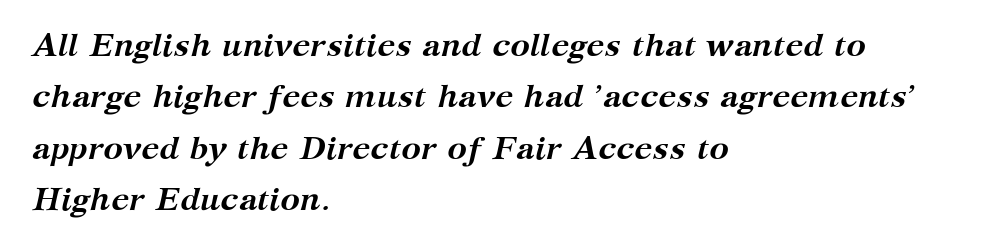
{"serif": "yes", "italic": "yes", "lean": "right", "slant_degrees": 12, "bold": "yes", "weight": "semibold", "width": "normal", "stroke_contrast": "medium", "x_height": "medium", "monospaced": "no", "underline": "no", "align": "left", "line_spacing": "normal", "line_spacing_ratio": 1.56, "letter_spacing": "normal", "letter_spacing_em": 0.0, "glyph_px": 33}
